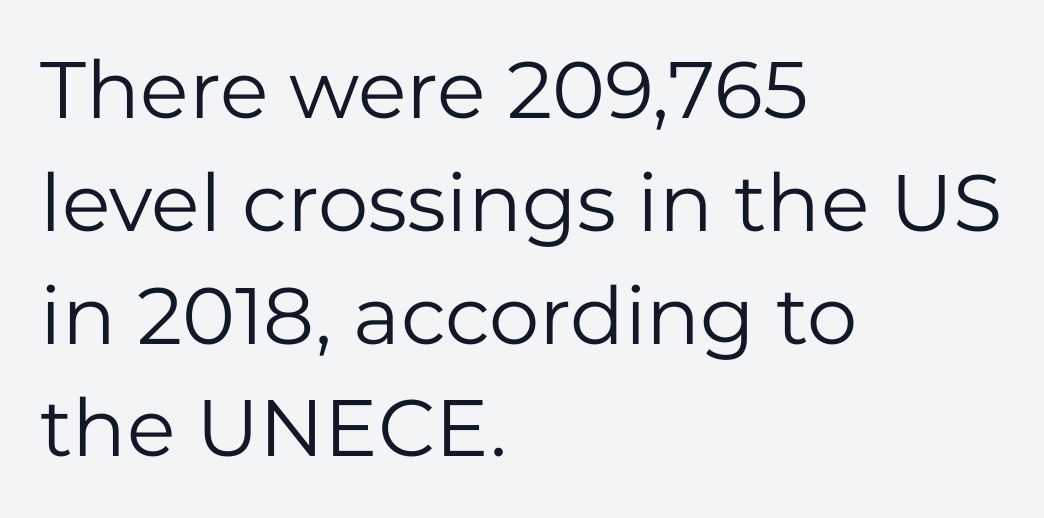
Q: Is the text bold? A: No.
Q: Is the text italic (slanted)? A: No, it is upright.
Q: Is the typeface a serif or a sans-serif typeface? A: Sans-serif.
Q: Is the text underlined? A: No.
Q: How is the paragraph aligned? A: Left-aligned.
Q: Is the spacing between letters normal or unusually wide? A: Normal.
Q: Is the spacing between lines tight, normal or loose? A: Normal.
Q: Width (condensed, normal, or wide)? A: Normal.
Q: Stroke contrast? A: Low.
Q: x-height? A: Medium.
Q: Monospaced? A: No.
